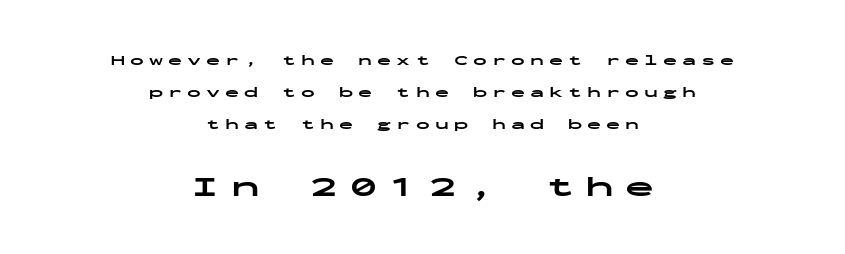
{"serif": "no", "italic": "no", "bold": "yes", "weight": "bold", "width": "wide", "stroke_contrast": "low", "x_height": "medium", "monospaced": "yes", "underline": "no", "align": "center", "line_spacing": "loose", "line_spacing_ratio": 2.27, "letter_spacing": "wide", "letter_spacing_em": 0.36, "larger_block": "second", "size_ratio": 2.07, "glyph_px": 29}
